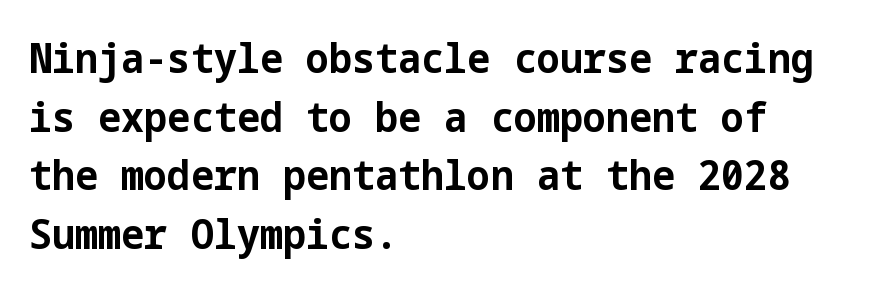
{"serif": "no", "italic": "no", "bold": "yes", "weight": "bold", "width": "normal", "stroke_contrast": "low", "x_height": "medium", "underline": "no", "align": "left", "line_spacing": "normal", "line_spacing_ratio": 1.43, "letter_spacing": "normal", "letter_spacing_em": 0.0, "glyph_px": 41}
